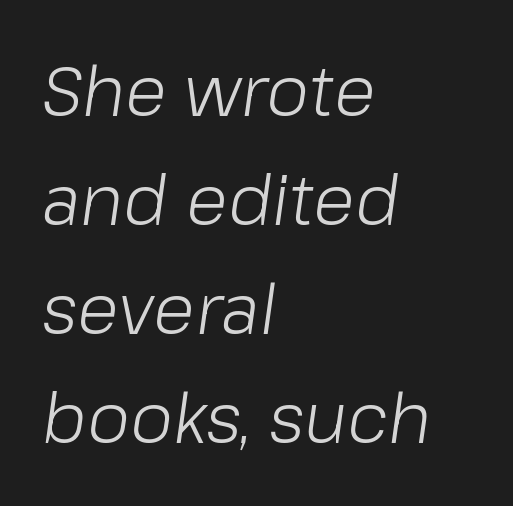
The image shows 69 px light type, italic (leaning right); set left-aligned, normal line spacing (1.58x), normal letter spacing, not underlined; low stroke contrast and a medium x-height.
